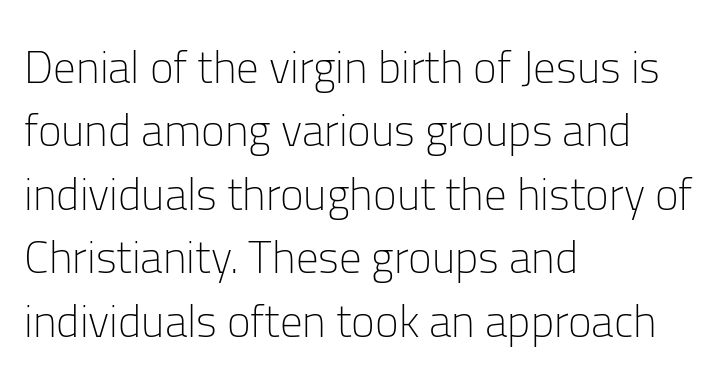
The leading is moderate, giving the passage an even texture. A typesetter would call this zero additional tracking. The passage is arranged the way most books set body copy — flush left. Rendered with straight, roman letterforms.
